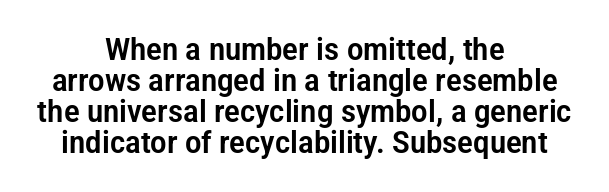
The image shows 31 px condensed sans-serif type, upright; set centered, tight line spacing (1.0x), normal letter spacing, not underlined; low stroke contrast and a medium x-height.
